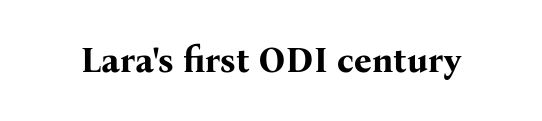
{"serif": "yes", "italic": "no", "bold": "yes", "weight": "bold", "width": "normal", "stroke_contrast": "medium", "x_height": "medium", "monospaced": "no", "underline": "no", "letter_spacing": "normal", "letter_spacing_em": 0.0, "glyph_px": 35}
